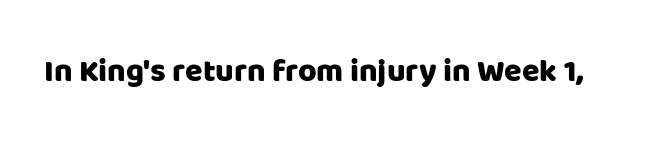
Q: Is the text italic (slanted)? A: No, it is upright.
Q: Is the typeface a serif or a sans-serif typeface? A: Sans-serif.
Q: Is the text underlined? A: No.
Q: Is the spacing between letters normal or unusually wide? A: Normal.
Q: Width (condensed, normal, or wide)? A: Normal.
Q: Stroke contrast? A: Low.
Q: x-height? A: Large.
Q: Monospaced? A: No.
